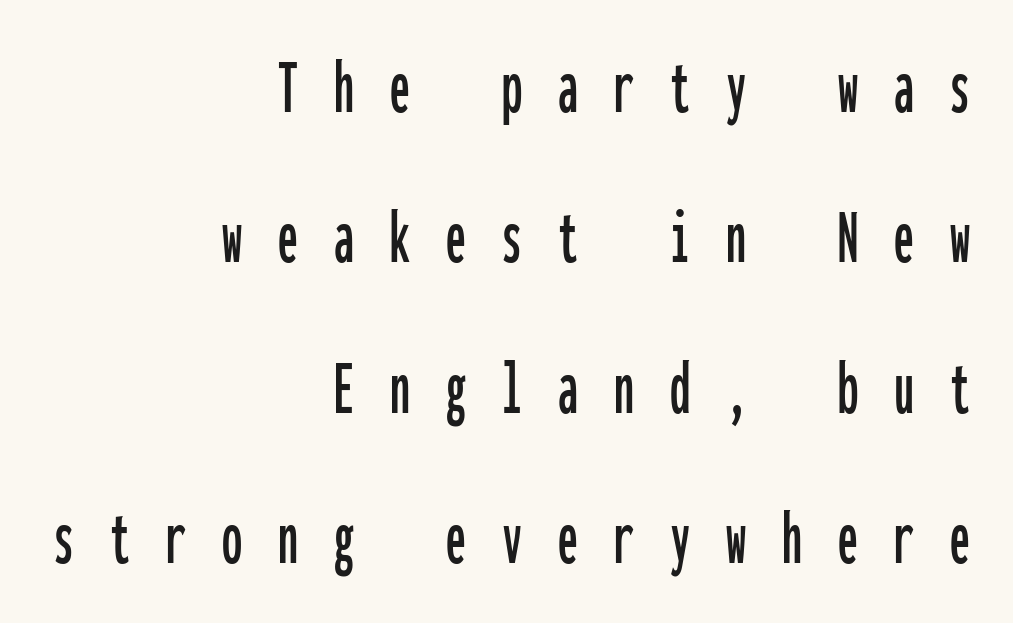
{"serif": "no", "italic": "no", "width": "condensed", "stroke_contrast": "low", "x_height": "medium", "monospaced": "yes", "underline": "no", "align": "right", "line_spacing_ratio": 1.88, "letter_spacing": "wide", "letter_spacing_em": 0.45, "glyph_px": 80}
